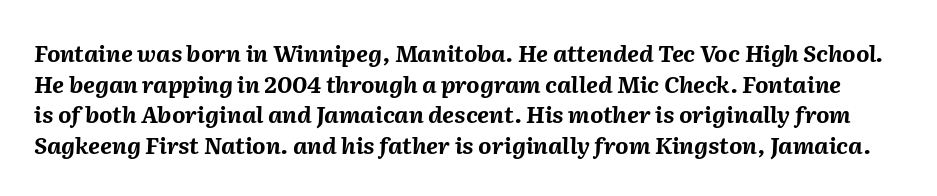
The image shows 23 px bold type, italic (leaning right); set normal line spacing (1.33x), normal letter spacing, not underlined.
